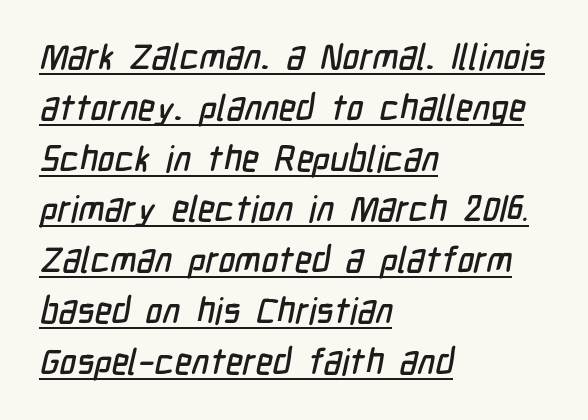
The rendering uses the underline text-decoration. A typesetter would call this proportional, since set widths differ per character. Leading matches the norm, producing a regular column. The characters display no serif detailing; their extremities are plain. Left-aligned paragraph, ragged on the right.
